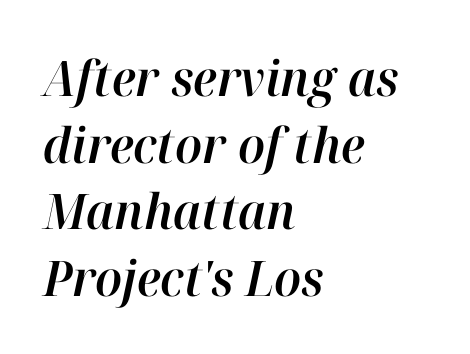
Q: Is the text italic (slanted)? A: Yes, it leans right by about 12 degrees.
Q: Is the text underlined? A: No.
Q: How is the paragraph aligned? A: Left-aligned.
Q: Is the spacing between letters normal or unusually wide? A: Normal.
Q: Is the spacing between lines tight, normal or loose? A: Normal.
Q: Width (condensed, normal, or wide)? A: Normal.
Q: Stroke contrast? A: High.
Q: x-height? A: Medium.
Q: Monospaced? A: No.
